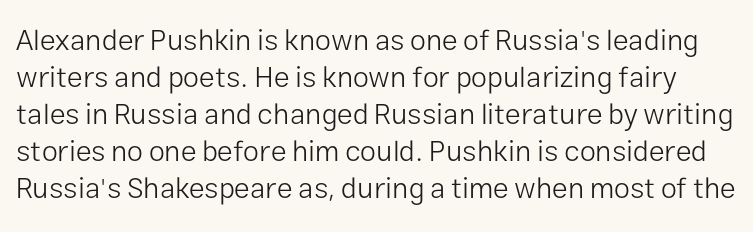
Honestly, the letter spacing is just normal — you wouldn't notice it. Check where the strokes stop: nothing finishes them off — pure sans. Any mark beneath the type? The region is blank. Varying glyph widths throughout — classic text-font behaviour.
